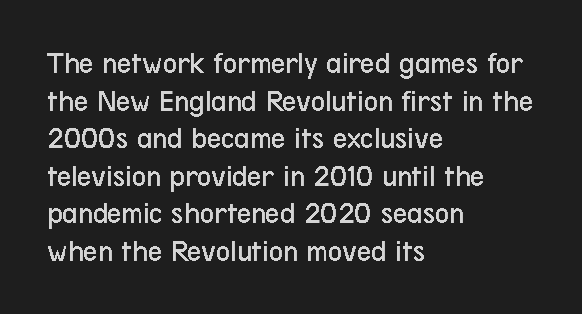
Q: Is the text bold? A: No.
Q: Is the text italic (slanted)? A: No, it is upright.
Q: Is the typeface a serif or a sans-serif typeface? A: Sans-serif.
Q: Is the text underlined? A: No.
Q: How is the paragraph aligned? A: Left-aligned.
Q: Is the spacing between letters normal or unusually wide? A: Normal.
Q: Width (condensed, normal, or wide)? A: Condensed.
Q: Stroke contrast? A: Low.
Q: x-height? A: Medium.
Q: Monospaced? A: No.
